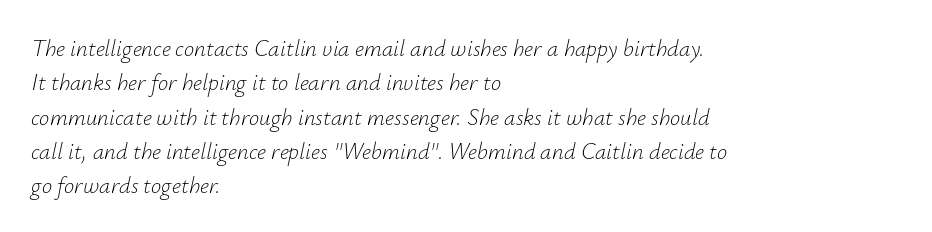
Q: Is the text bold? A: No.
Q: Is the text italic (slanted)? A: Yes, it leans right by about 12 degrees.
Q: Is the text underlined? A: No.
Q: How is the paragraph aligned? A: Left-aligned.
Q: Is the spacing between letters normal or unusually wide? A: Normal.
Q: Is the spacing between lines tight, normal or loose? A: Normal.
